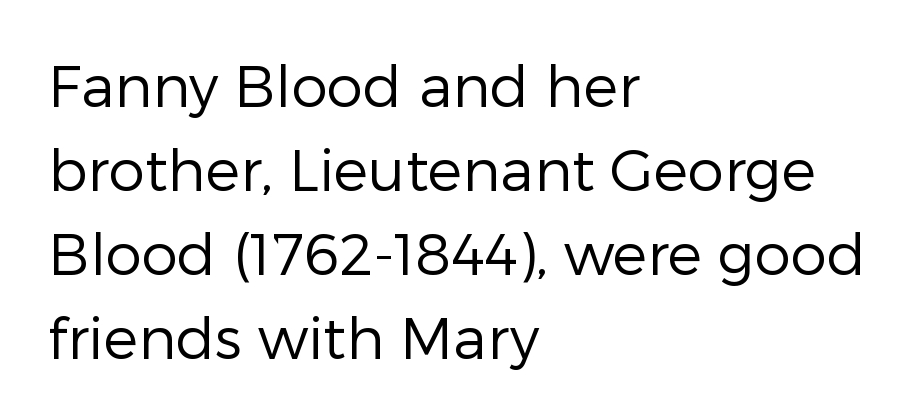
Q: Is the text bold? A: No.
Q: Is the text italic (slanted)? A: No, it is upright.
Q: Is the typeface a serif or a sans-serif typeface? A: Sans-serif.
Q: Is the text underlined? A: No.
Q: How is the paragraph aligned? A: Left-aligned.
Q: Is the spacing between letters normal or unusually wide? A: Normal.
Q: Is the spacing between lines tight, normal or loose? A: Normal.
Q: Width (condensed, normal, or wide)? A: Normal.
Q: Stroke contrast? A: Low.
Q: x-height? A: Medium.
Q: Monospaced? A: No.
